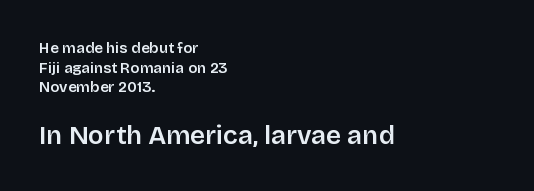
{"italic": "no", "bold": "semi", "underline": "no", "align": "left", "line_spacing": "normal", "line_spacing_ratio": 1.31, "letter_spacing": "normal", "letter_spacing_em": 0.0, "larger_block": "second", "size_ratio": 1.73, "glyph_px": 26}
